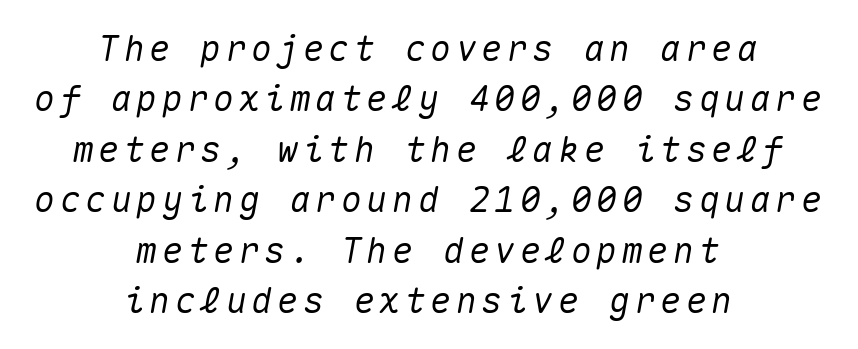
{"italic": "yes", "lean": "right", "slant_degrees": 10, "width": "normal", "stroke_contrast": "medium", "x_height": "medium", "monospaced": "yes", "underline": "no", "align": "center", "line_spacing": "normal", "line_spacing_ratio": 1.44, "glyph_px": 35}
